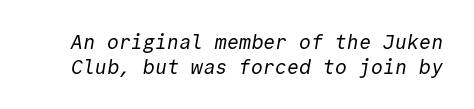
Nobody touched the tracking dial on this one. Weight: regular or lighter. Type without underlining.
